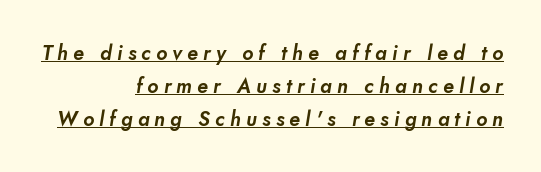
Q: Is the text underlined? A: Yes.
Q: How is the paragraph aligned? A: Right-aligned.
Q: Is the spacing between letters normal or unusually wide? A: Unusually wide.
Q: Is the spacing between lines tight, normal or loose? A: Normal.
